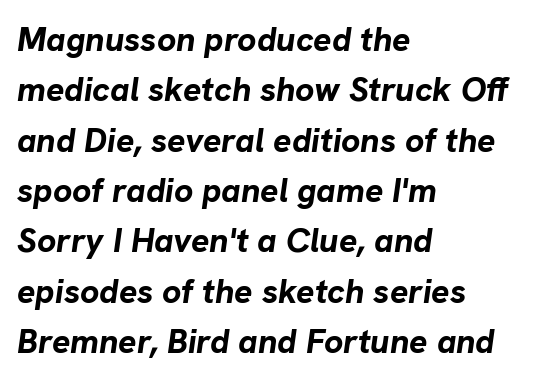
Q: Is the text bold? A: Yes.
Q: Is the text italic (slanted)? A: Yes, it leans right by about 8 degrees.
Q: Is the text underlined? A: No.
Q: How is the paragraph aligned? A: Left-aligned.
Q: Is the spacing between letters normal or unusually wide? A: Normal.
Q: Is the spacing between lines tight, normal or loose? A: Normal.
Q: Width (condensed, normal, or wide)? A: Normal.
Q: Stroke contrast? A: Low.
Q: x-height? A: Medium.
Q: Monospaced? A: No.
